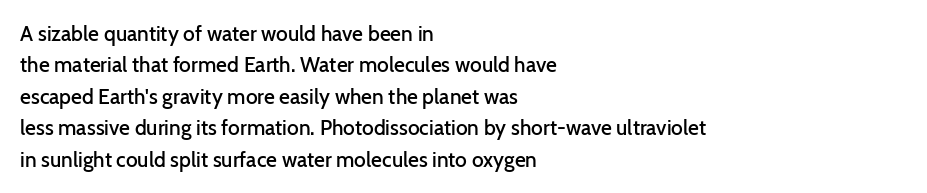
{"italic": "no", "bold": "semi", "underline": "no", "align": "left", "line_spacing": "normal", "line_spacing_ratio": 1.5, "letter_spacing": "normal", "letter_spacing_em": 0.0, "glyph_px": 21}
